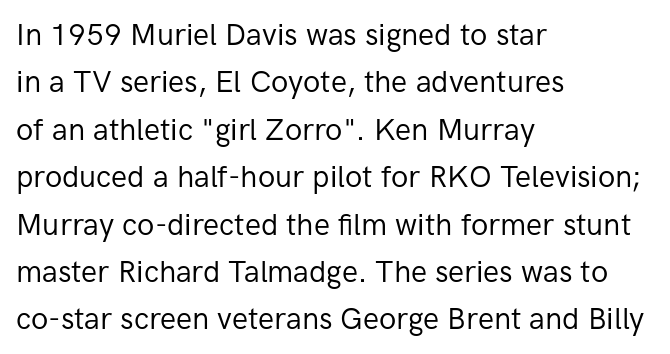
Q: Is the text bold? A: No.
Q: Is the text italic (slanted)? A: No, it is upright.
Q: Is the typeface a serif or a sans-serif typeface? A: Sans-serif.
Q: Is the text underlined? A: No.
Q: How is the paragraph aligned? A: Left-aligned.
Q: Is the spacing between letters normal or unusually wide? A: Normal.
Q: Is the spacing between lines tight, normal or loose? A: Normal.
Q: Width (condensed, normal, or wide)? A: Normal.
Q: Stroke contrast? A: Low.
Q: x-height? A: Medium.
Q: Monospaced? A: No.
